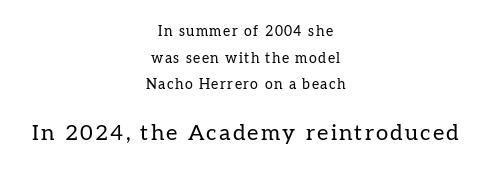
{"italic": "no", "bold": "no", "underline": "no", "align": "center", "line_spacing": "loose", "line_spacing_ratio": 1.9, "larger_block": "second", "size_ratio": 1.57, "glyph_px": 22}
